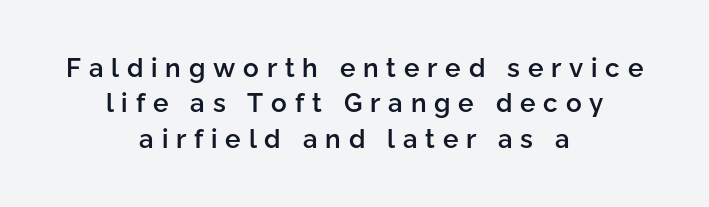
Q: Is the text bold? A: Semi-bold.
Q: Is the text italic (slanted)? A: No, it is upright.
Q: Is the text underlined? A: No.
Q: How is the paragraph aligned? A: Centered.
Q: Is the spacing between letters normal or unusually wide? A: Unusually wide.
Q: Is the spacing between lines tight, normal or loose? A: Normal.
